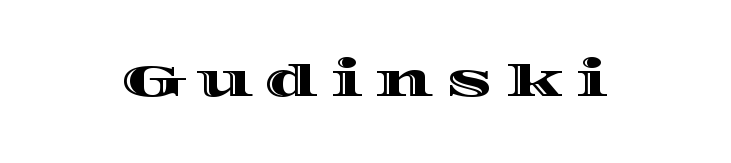
{"italic": "no", "width": "wide", "x_height": "large", "monospaced": "no", "underline": "no", "letter_spacing": "wide", "letter_spacing_em": 0.25, "glyph_px": 45}
